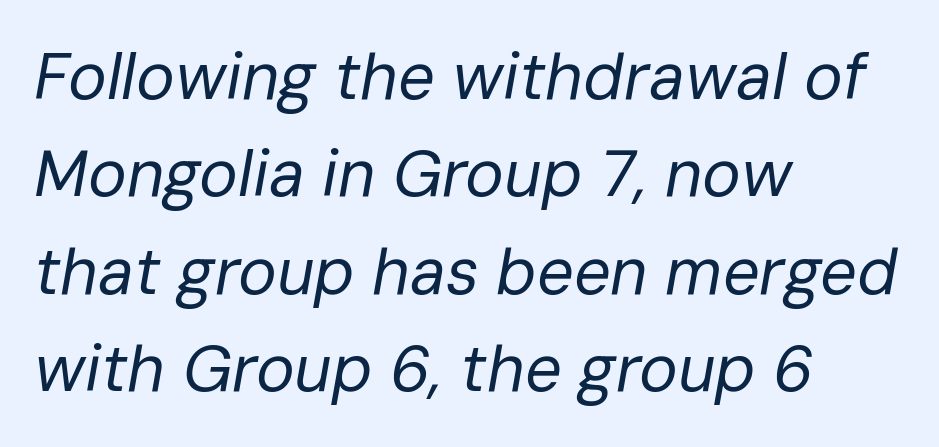
The image shows 65 px regular-weight type, italic (leaning right); set left-aligned, normal line spacing (1.5x), normal letter spacing, not underlined; low stroke contrast and a medium x-height.
